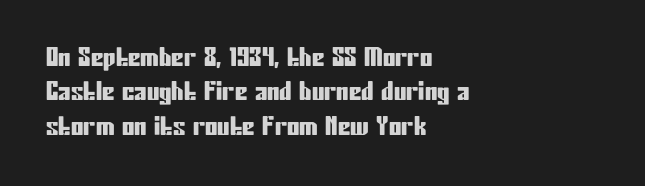
Style check: upright. All the whitespace from short lines collects on the right. Rule under the text: the space is simply empty. Leading matches the norm, producing a regular column.
